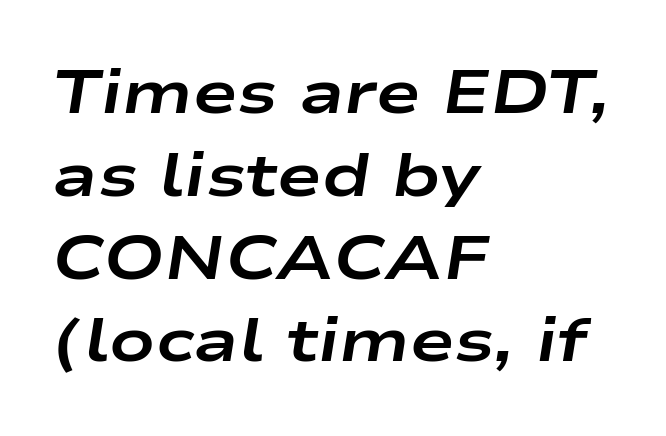
Is there much room between lines? A standard amount, neither cramped nor airy. Glance below the letters and you will spot only blank space. Each letter keeps its own natural width here, so spacing adapts to shape. A classic flush-left, rag-right setting is used for this passage.
